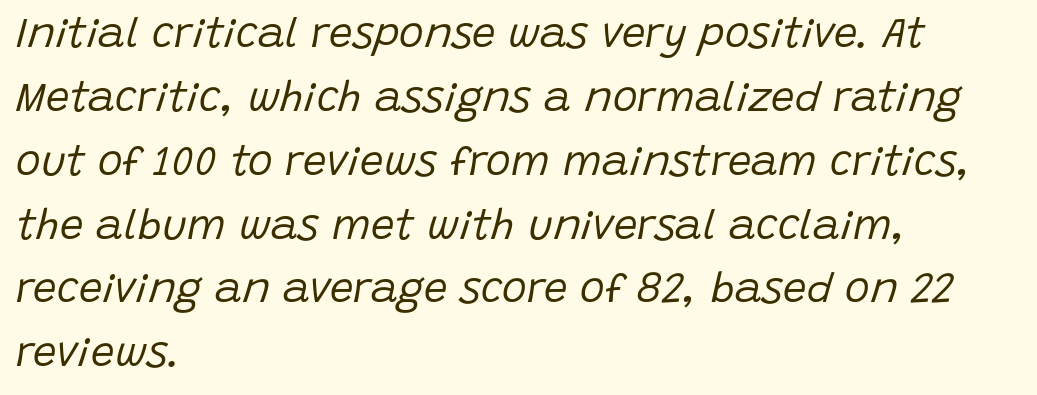
Q: Is the text bold? A: No.
Q: Is the text italic (slanted)? A: Yes, it leans right by about 15 degrees.
Q: Is the text underlined? A: No.
Q: How is the paragraph aligned? A: Left-aligned.
Q: Is the spacing between letters normal or unusually wide? A: Normal.
Q: Is the spacing between lines tight, normal or loose? A: Normal.
Q: Width (condensed, normal, or wide)? A: Normal.
Q: Stroke contrast? A: Low.
Q: x-height? A: Large.
Q: Monospaced? A: No.
